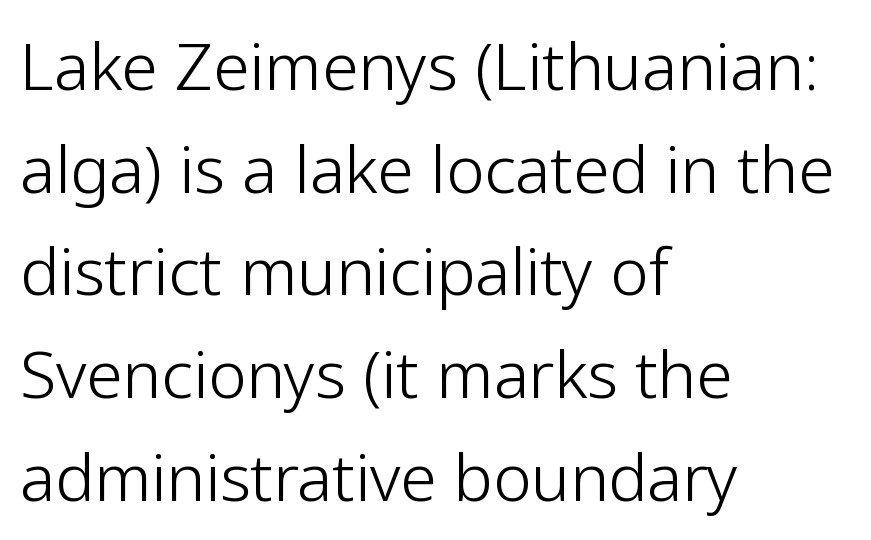
Q: Is the text bold? A: No.
Q: Is the text italic (slanted)? A: No, it is upright.
Q: Is the typeface a serif or a sans-serif typeface? A: Sans-serif.
Q: Is the text underlined? A: No.
Q: How is the paragraph aligned? A: Left-aligned.
Q: Is the spacing between letters normal or unusually wide? A: Normal.
Q: Is the spacing between lines tight, normal or loose? A: Normal.
Q: Width (condensed, normal, or wide)? A: Normal.
Q: Stroke contrast? A: Low.
Q: x-height? A: Medium.
Q: Monospaced? A: No.
